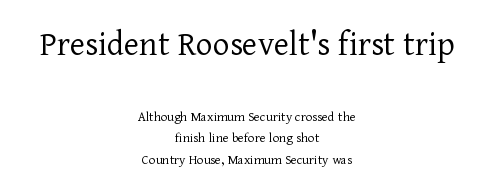
Q: Is the text bold? A: No.
Q: Is the text italic (slanted)? A: No, it is upright.
Q: Is the typeface a serif or a sans-serif typeface? A: Serif.
Q: Is the text underlined? A: No.
Q: How is the paragraph aligned? A: Centered.
Q: Is the spacing between letters normal or unusually wide? A: Normal.
Q: Is the spacing between lines tight, normal or loose? A: Normal.
Q: Which block of text is set in a larger size, the first (top) or the second (bottom)? A: The first (top) one.
Q: Width (condensed, normal, or wide)? A: Normal.
Q: Stroke contrast? A: Low.
Q: x-height? A: Medium.
Q: Monospaced? A: No.
